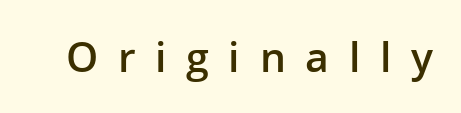
{"serif": "no", "italic": "no", "bold": "semi", "weight": "semibold", "width": "normal", "stroke_contrast": "low", "x_height": "medium", "monospaced": "no", "underline": "no", "letter_spacing": "wide", "letter_spacing_em": 0.48, "glyph_px": 41}
